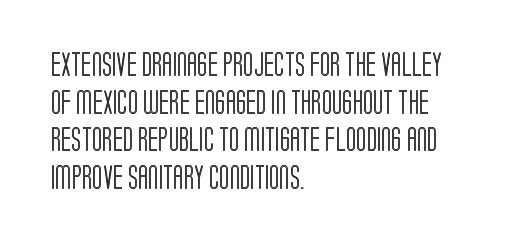
Q: Is the text italic (slanted)? A: No, it is upright.
Q: Is the text underlined? A: No.
Q: How is the paragraph aligned? A: Left-aligned.
Q: Is the spacing between letters normal or unusually wide? A: Normal.
Q: Is the spacing between lines tight, normal or loose? A: Normal.
